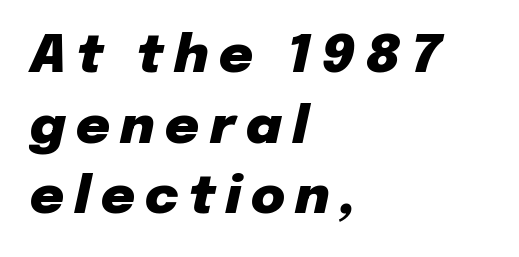
Q: Is the text bold? A: Yes.
Q: Is the text italic (slanted)? A: Yes, it leans right by about 12 degrees.
Q: Is the text underlined? A: No.
Q: How is the paragraph aligned? A: Left-aligned.
Q: Is the spacing between letters normal or unusually wide? A: Unusually wide.
Q: Is the spacing between lines tight, normal or loose? A: Normal.
Q: Width (condensed, normal, or wide)? A: Normal.
Q: Stroke contrast? A: Low.
Q: x-height? A: Medium.
Q: Monospaced? A: No.
